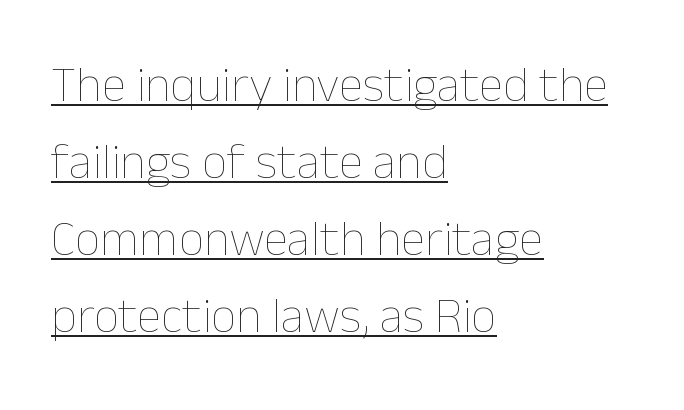
{"italic": "no", "bold": "no", "weight": "thin", "width": "normal", "stroke_contrast": "low", "x_height": "medium", "monospaced": "no", "underline": "yes", "align": "left", "line_spacing": "normal", "line_spacing_ratio": 1.54, "letter_spacing": "normal", "letter_spacing_em": 0.0, "glyph_px": 50}
